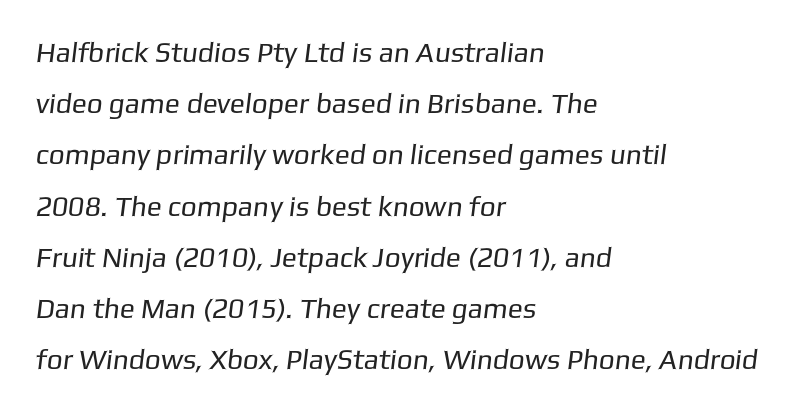
The image shows 28 px regular-weight sans-serif type; set left-aligned, line spacing 1.83x, normal letter spacing, not underlined; low stroke contrast and a medium x-height.
